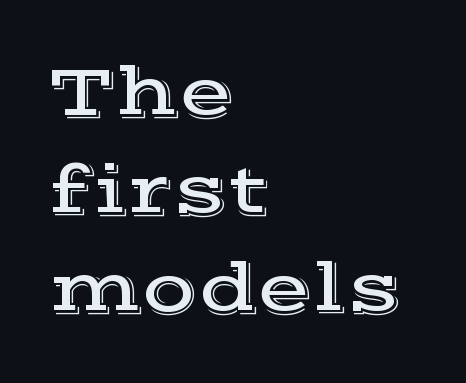
Q: Is the text italic (slanted)? A: No, it is upright.
Q: Is the typeface a serif or a sans-serif typeface? A: Serif.
Q: Is the text underlined? A: No.
Q: How is the paragraph aligned? A: Left-aligned.
Q: Is the spacing between letters normal or unusually wide? A: Normal.
Q: Is the spacing between lines tight, normal or loose? A: Normal.
Q: Width (condensed, normal, or wide)? A: Wide.
Q: x-height? A: Medium.
Q: Monospaced? A: No.
